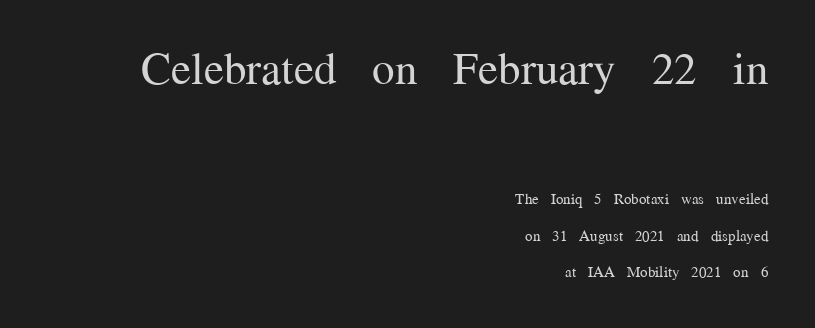
The image shows 45 px regular-weight serif type, upright; set right-aligned, loose line spacing (2.41x), normal letter spacing, not underlined; the first (top) block is 3.0x larger; medium stroke contrast and a medium x-height.
